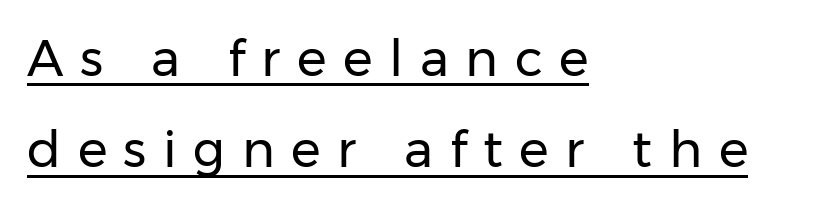
Proportional: the letters do not fall into vertical columns. Posture: vertical. These lines have a slow, spaced-out rhythm from letter to letter. Weight: in the light-to-regular range. The face used here is a sans, in the tradition of grotesques and geometrics. The rendered words wear a rule along their underside.
